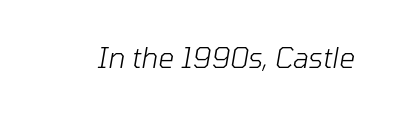
{"italic": "yes", "lean": "right", "slant_degrees": 10, "bold": "no", "weight": "light", "width": "normal", "stroke_contrast": "low", "x_height": "medium", "monospaced": "no", "underline": "no", "letter_spacing": "normal", "letter_spacing_em": 0.0, "glyph_px": 28}
